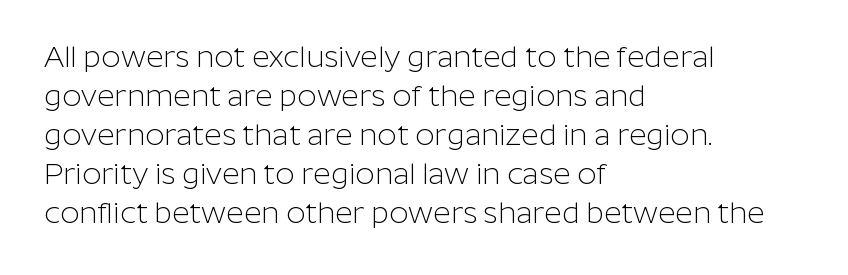
Casual observation: everything's shoved over to the left. The strip under each line holds only bare page. The rendering uses natural spacing where letterforms have individual widths. The line texture is even and compact thanks to regular tracking. Summary of vertical rhythm: regular, with standard interline spacing.
